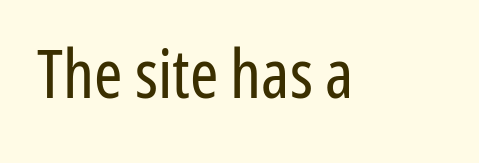
{"serif": "no", "italic": "no", "bold": "no", "weight": "regular", "width": "condensed", "stroke_contrast": "low", "x_height": "medium", "monospaced": "no", "underline": "no", "letter_spacing": "normal", "letter_spacing_em": 0.0, "glyph_px": 68}
